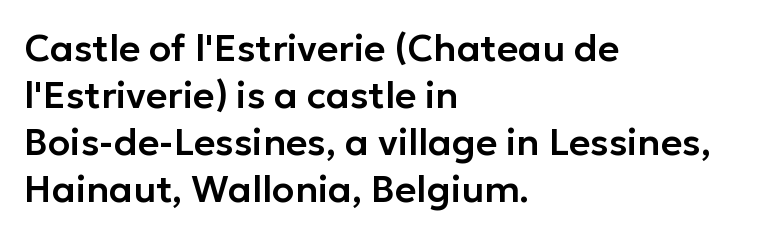
Descender tails drop into unmarked territory. The specimen reads as upright at a glance. Character widths vary here, with narrow letters taking less room than wide ones. The passage shown is typeset with a sans-serif family. Every row of glyphs begins at an identical x-position on the left.
